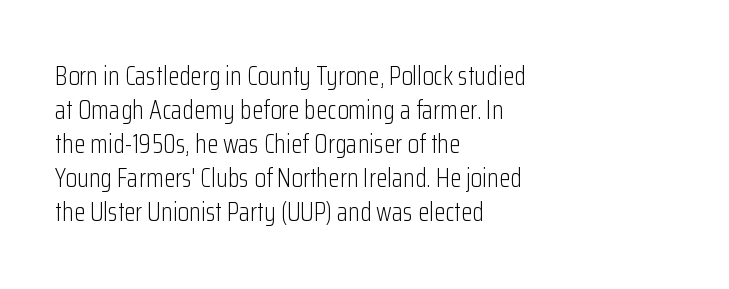
Descenders are the only things crossing below the line. All the whitespace from short lines collects on the right. Characters remain perfectly vertical along every line. The letters sit at their default tracking, neither squeezed nor spread.
